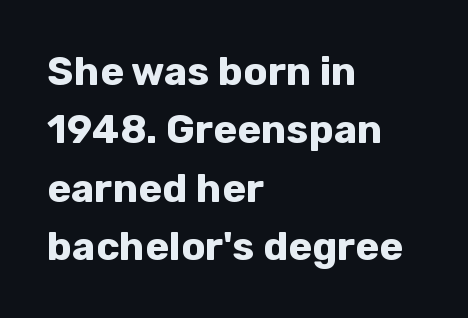
The image shows 40 px bold sans-serif type, upright; set left-aligned, normal line spacing (1.46x), normal letter spacing, not underlined; low stroke contrast and a medium x-height.
